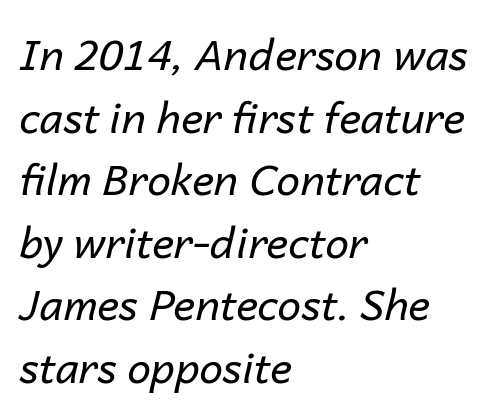
Honestly, the letter spacing is just normal — you wouldn't notice it. Designer's note — italics engaged. Each new line begins a customary step beneath the previous one. Looks like regular typesetting: each glyph gets only the width it needs.
